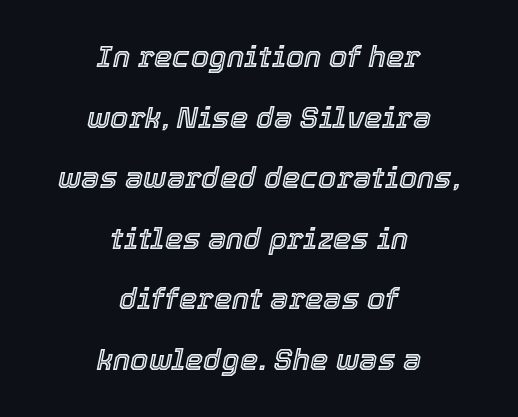
{"italic": "yes", "lean": "right", "slant_degrees": 12, "width": "normal", "x_height": "medium", "monospaced": "no", "underline": "no", "align": "center", "line_spacing": "loose", "line_spacing_ratio": 2.09, "letter_spacing": "normal", "letter_spacing_em": 0.0, "glyph_px": 29}
